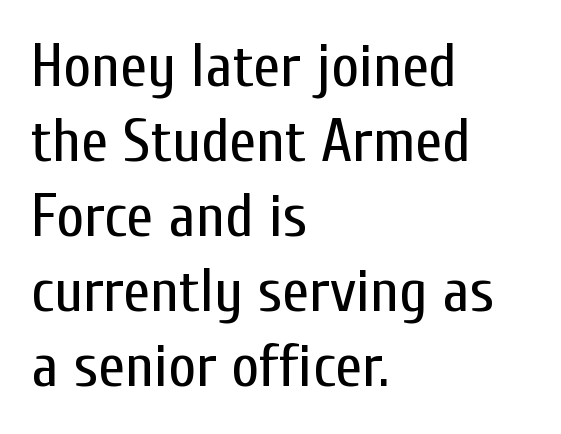
You could call the tracking neutral — neither tight nor loose. Varying glyph widths throughout — classic text-font behaviour. Nobody drew a line under any word here. Stems and bowls with no extra thickness — not bold.
